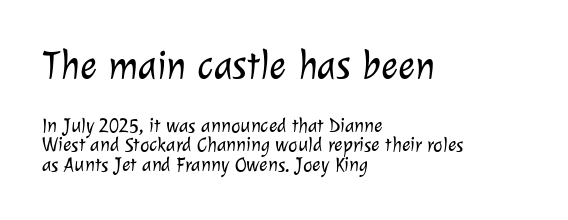
Q: Is the text bold? A: No.
Q: Is the typeface a serif or a sans-serif typeface? A: Sans-serif.
Q: Is the text underlined? A: No.
Q: How is the paragraph aligned? A: Left-aligned.
Q: Is the spacing between letters normal or unusually wide? A: Normal.
Q: Is the spacing between lines tight, normal or loose? A: Tight.
Q: Which block of text is set in a larger size, the first (top) or the second (bottom)? A: The first (top) one.
Q: Width (condensed, normal, or wide)? A: Normal.
Q: Stroke contrast? A: Low.
Q: x-height? A: Medium.
Q: Monospaced? A: No.
